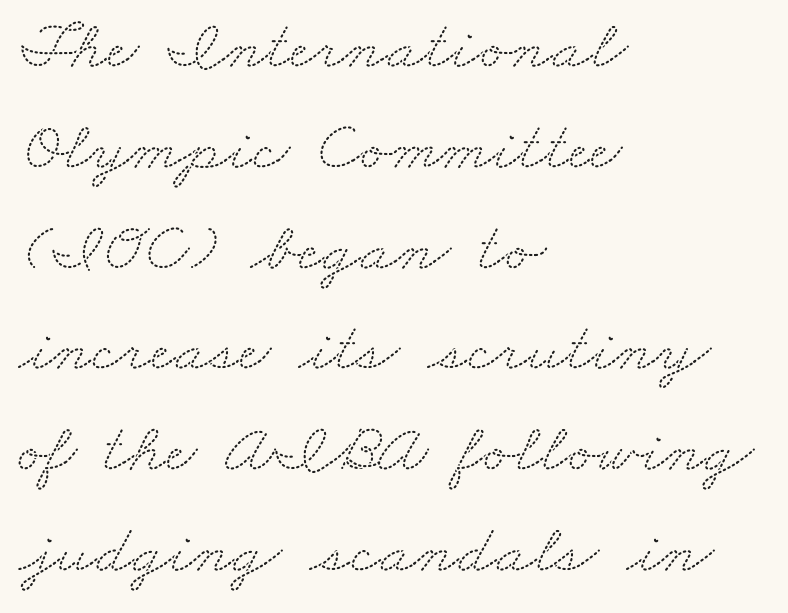
Q: Is the typeface a serif or a sans-serif typeface? A: Serif.
Q: Is the text underlined? A: No.
Q: How is the paragraph aligned? A: Left-aligned.
Q: Is the spacing between letters normal or unusually wide? A: Normal.
Q: Is the spacing between lines tight, normal or loose? A: Normal.
Q: Width (condensed, normal, or wide)? A: Wide.
Q: Stroke contrast? A: Medium.
Q: x-height? A: Small.
Q: Monospaced? A: No.
